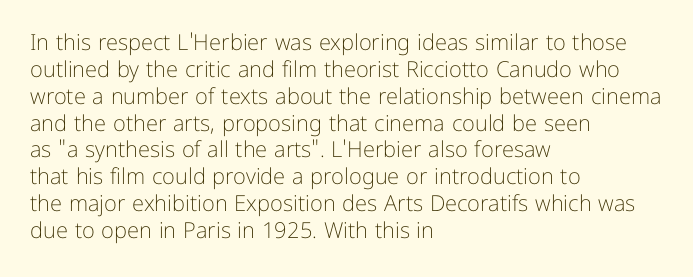
The image shows 22 px text type, upright; set left-aligned, line spacing 1.22x, normal letter spacing, not underlined.
